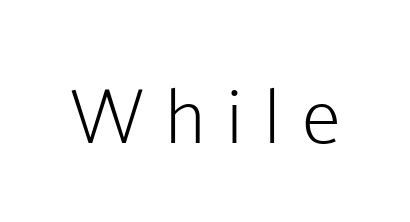
{"serif": "no", "italic": "no", "bold": "no", "weight": "light", "width": "normal", "stroke_contrast": "low", "x_height": "medium", "monospaced": "no", "underline": "no", "letter_spacing": "wide", "letter_spacing_em": 0.27, "glyph_px": 78}
